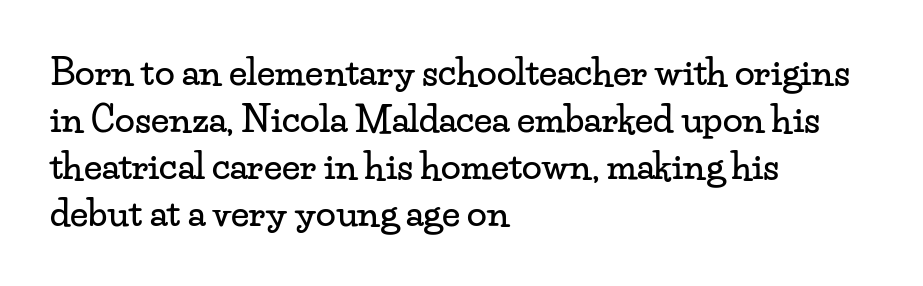
The image shows 36 px wide serif type, upright; set left-aligned, normal line spacing (1.31x), normal letter spacing, not underlined; low stroke contrast and a small x-height.
